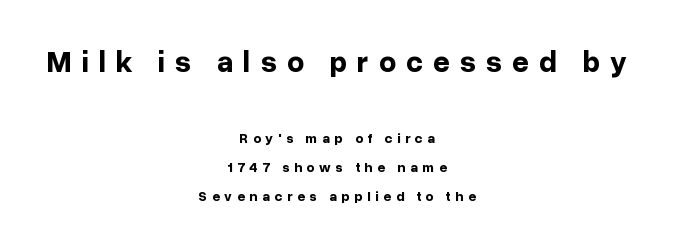
Q: Is the text bold? A: Yes.
Q: Is the text italic (slanted)? A: No, it is upright.
Q: Is the typeface a serif or a sans-serif typeface? A: Sans-serif.
Q: Is the text underlined? A: No.
Q: How is the paragraph aligned? A: Centered.
Q: Is the spacing between letters normal or unusually wide? A: Unusually wide.
Q: Is the spacing between lines tight, normal or loose? A: Loose.
Q: Which block of text is set in a larger size, the first (top) or the second (bottom)? A: The first (top) one.
Q: Width (condensed, normal, or wide)? A: Normal.
Q: Stroke contrast? A: Low.
Q: x-height? A: Medium.
Q: Monospaced? A: No.
